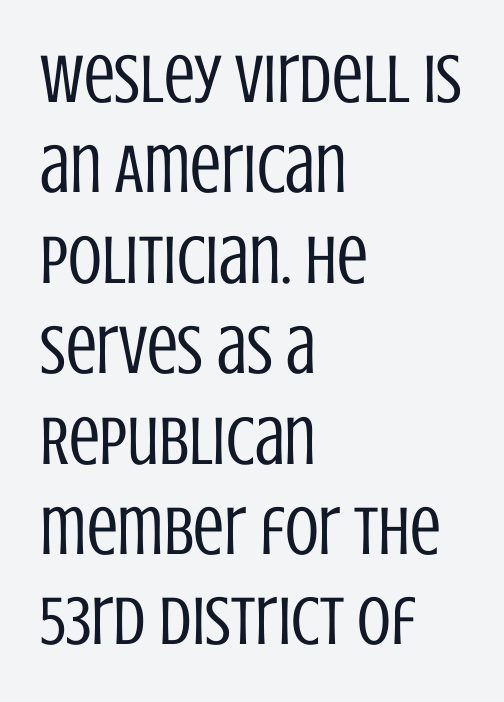
{"serif": "no", "italic": "no", "bold": "no", "weight": "regular", "width": "condensed", "stroke_contrast": "low", "x_height": "large", "monospaced": "no", "underline": "no", "align": "left", "line_spacing": "normal", "line_spacing_ratio": 1.31, "letter_spacing": "normal", "letter_spacing_em": 0.0, "glyph_px": 69}
